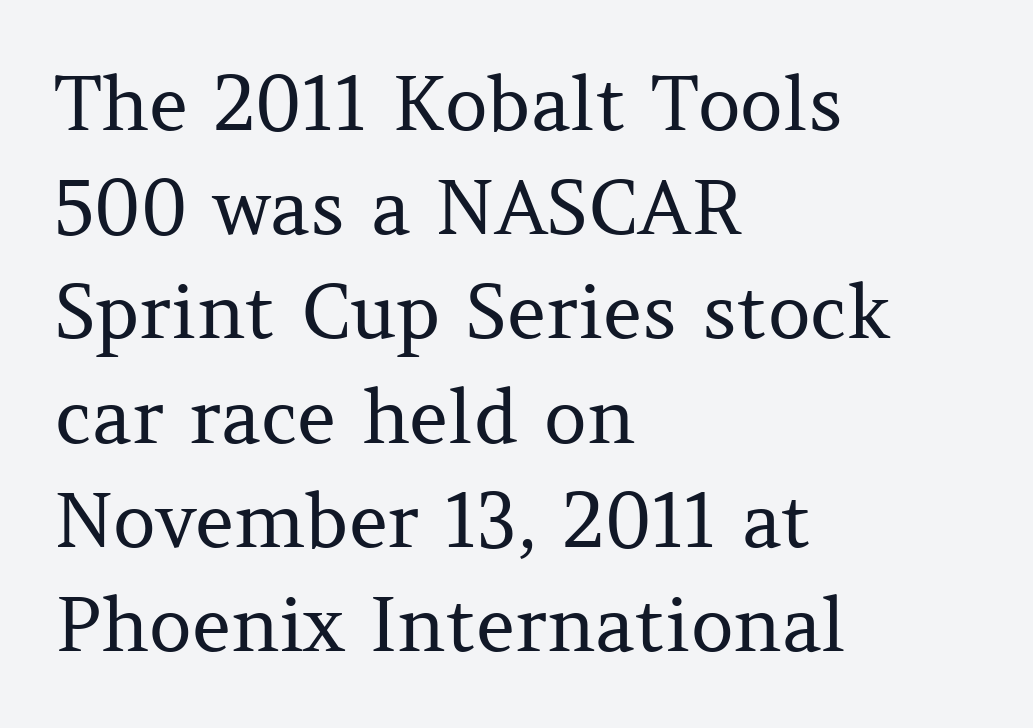
{"serif": "yes", "italic": "no", "bold": "no", "weight": "regular", "width": "normal", "stroke_contrast": "medium", "x_height": "medium", "monospaced": "no", "underline": "no", "align": "left", "line_spacing": "normal", "line_spacing_ratio": 1.39, "letter_spacing": "normal", "letter_spacing_em": 0.0, "glyph_px": 75}
